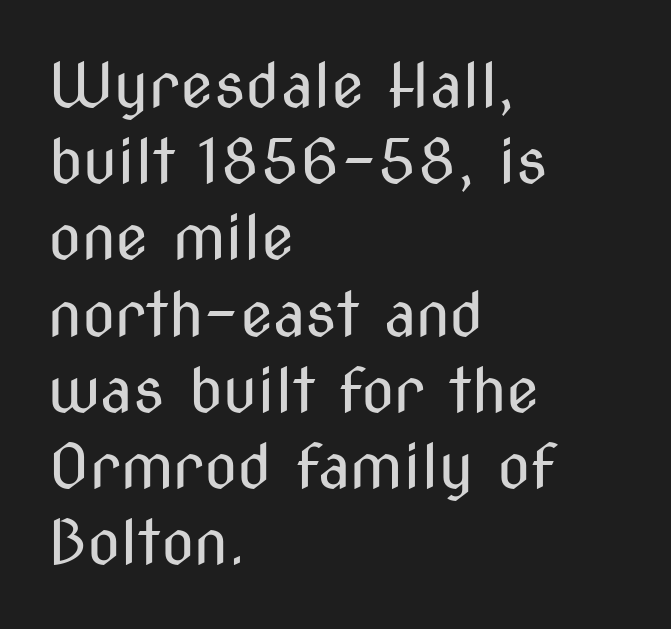
Q: Is the text bold? A: No.
Q: Is the text italic (slanted)? A: No, it is upright.
Q: Is the typeface a serif or a sans-serif typeface? A: Sans-serif.
Q: Is the text underlined? A: No.
Q: How is the paragraph aligned? A: Left-aligned.
Q: Is the spacing between letters normal or unusually wide? A: Normal.
Q: Is the spacing between lines tight, normal or loose? A: Normal.
Q: Width (condensed, normal, or wide)? A: Condensed.
Q: Stroke contrast? A: Medium.
Q: x-height? A: Medium.
Q: Monospaced? A: No.
